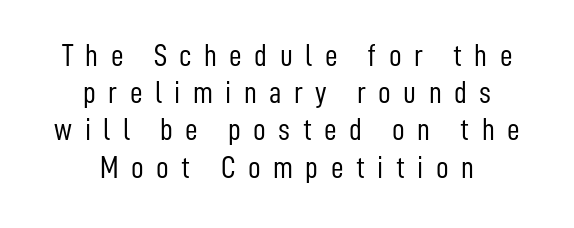
The image shows 31 px light, condensed sans-serif type, upright; set centered, line spacing 1.2x, unusually wide letter spacing (+0.4 em), not underlined; low stroke contrast and a medium x-height.
